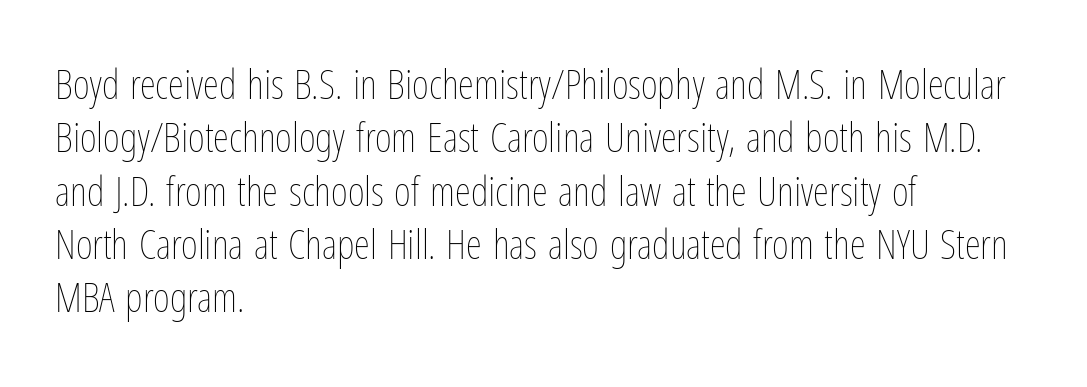
The image shows 41 px thin, condensed type, upright; set left-aligned, normal line spacing (1.3x), normal letter spacing, not underlined; low stroke contrast and a medium x-height.
